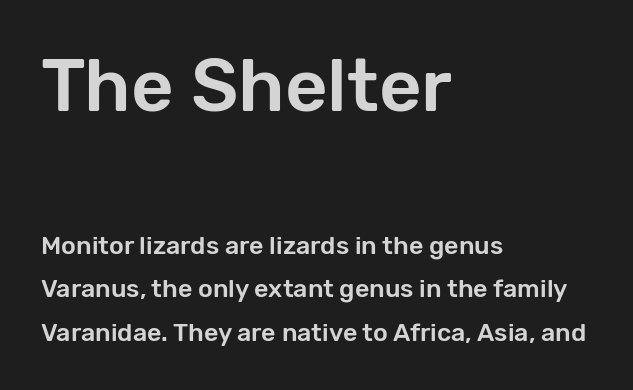
Q: Is the text italic (slanted)? A: No, it is upright.
Q: Is the typeface a serif or a sans-serif typeface? A: Sans-serif.
Q: Is the text underlined? A: No.
Q: How is the paragraph aligned? A: Left-aligned.
Q: Is the spacing between letters normal or unusually wide? A: Normal.
Q: Which block of text is set in a larger size, the first (top) or the second (bottom)? A: The first (top) one.
Q: Width (condensed, normal, or wide)? A: Normal.
Q: Stroke contrast? A: Low.
Q: x-height? A: Medium.
Q: Monospaced? A: No.
